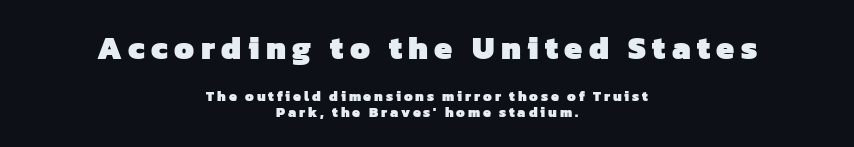
The image shows 32 px heavy sans-serif type; set centered, tight line spacing (1.14x), unusually wide letter spacing (+0.2 em), not underlined; the first (top) block is 2.29x larger; low stroke contrast and a medium x-height.
